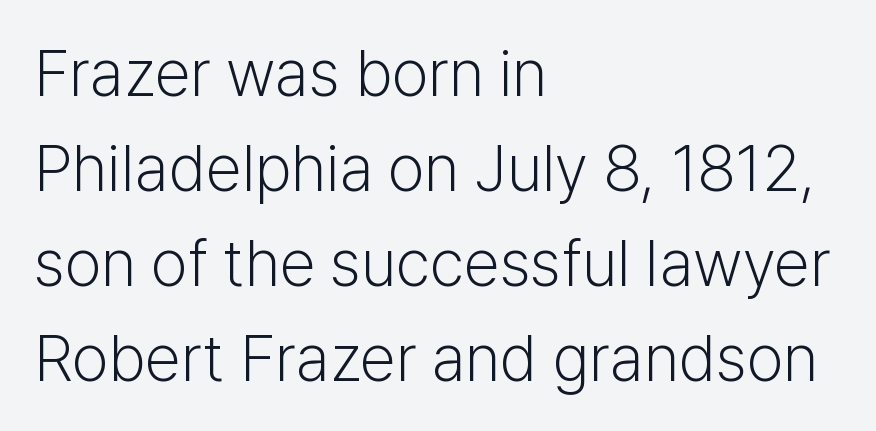
The image shows 65 px light sans-serif type, upright; set left-aligned, normal line spacing (1.46x), normal letter spacing, not underlined; low stroke contrast and a medium x-height.
